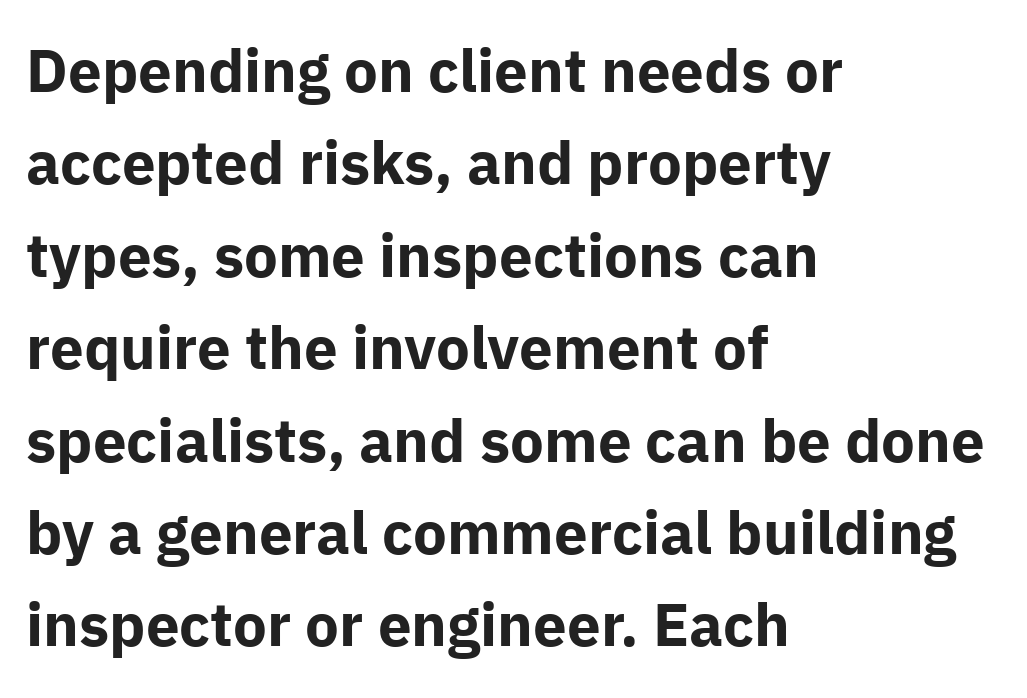
Q: Is the text bold? A: Yes.
Q: Is the text italic (slanted)? A: No, it is upright.
Q: Is the typeface a serif or a sans-serif typeface? A: Sans-serif.
Q: Is the text underlined? A: No.
Q: How is the paragraph aligned? A: Left-aligned.
Q: Is the spacing between letters normal or unusually wide? A: Normal.
Q: Is the spacing between lines tight, normal or loose? A: Normal.
Q: Width (condensed, normal, or wide)? A: Normal.
Q: Stroke contrast? A: Low.
Q: x-height? A: Medium.
Q: Monospaced? A: No.
